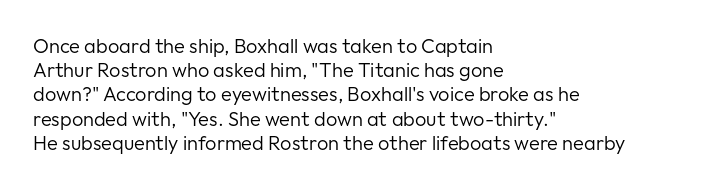
The image shows 20 px text type, upright; set left-aligned, line spacing 1.21x, normal letter spacing, not underlined.
